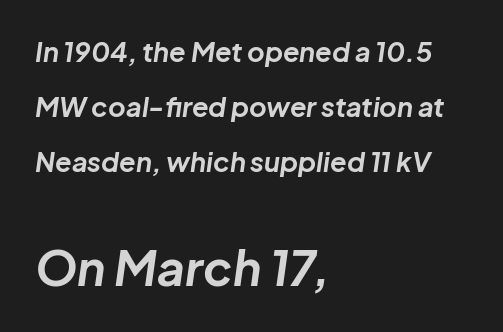
Line starts are locked; line ends wander. Leading is clearly above the norm, producing a sparse column. A bare baseline throughout the passage. Inter-character spacing is left at the font's built-in metrics. Slanted lettering throughout.
